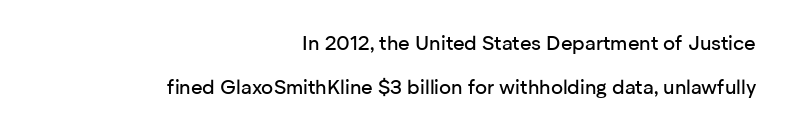
{"italic": "no", "underline": "no", "align": "right", "line_spacing": "loose", "line_spacing_ratio": 2.2, "letter_spacing": "normal", "letter_spacing_em": 0.0, "glyph_px": 20}
